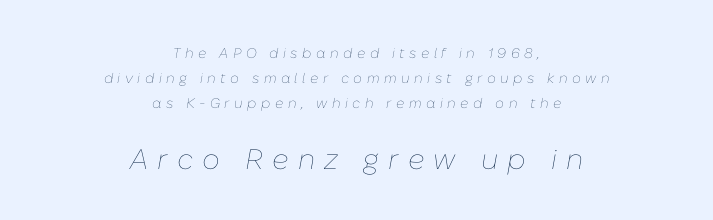
{"italic": "yes", "lean": "right", "slant_degrees": 10, "bold": "no", "weight": "thin", "width": "normal", "stroke_contrast": "low", "x_height": "medium", "monospaced": "no", "underline": "no", "align": "center", "line_spacing_ratio": 1.79, "letter_spacing": "wide", "letter_spacing_em": 0.32, "larger_block": "second", "size_ratio": 2.0, "glyph_px": 28}
